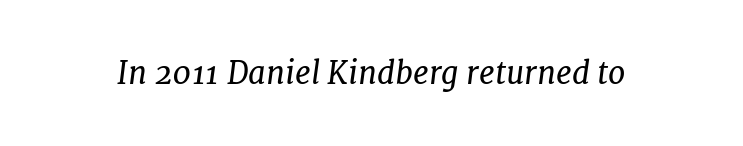
Q: Is the text bold? A: No.
Q: Is the text italic (slanted)? A: Yes, it leans right by about 7 degrees.
Q: Is the typeface a serif or a sans-serif typeface? A: Serif.
Q: Is the text underlined? A: No.
Q: Is the spacing between letters normal or unusually wide? A: Normal.
Q: Width (condensed, normal, or wide)? A: Normal.
Q: Stroke contrast? A: Low.
Q: x-height? A: Medium.
Q: Monospaced? A: No.
